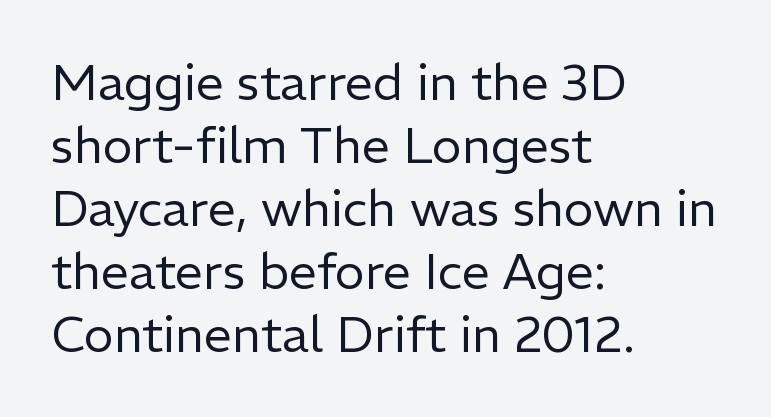
{"serif": "no", "italic": "no", "bold": "no", "weight": "regular", "width": "normal", "stroke_contrast": "low", "x_height": "medium", "monospaced": "no", "underline": "no", "align": "left", "line_spacing": "normal", "line_spacing_ratio": 1.26, "letter_spacing": "normal", "letter_spacing_em": 0.0, "glyph_px": 50}
